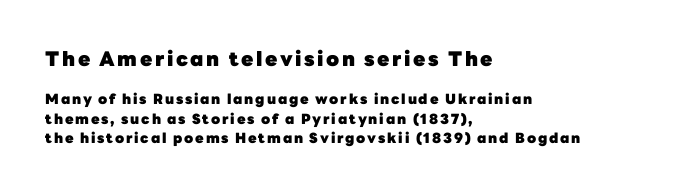
Q: Is the text bold? A: Yes.
Q: Is the text italic (slanted)? A: No, it is upright.
Q: Is the text underlined? A: No.
Q: How is the paragraph aligned? A: Left-aligned.
Q: Is the spacing between lines tight, normal or loose? A: Normal.
Q: Which block of text is set in a larger size, the first (top) or the second (bottom)? A: The first (top) one.
